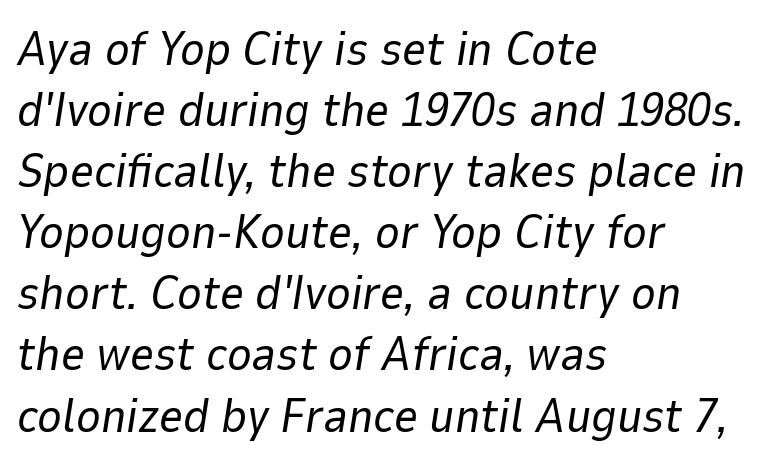
{"italic": "yes", "lean": "right", "slant_degrees": 9, "bold": "no", "weight": "regular", "width": "normal", "stroke_contrast": "low", "x_height": "medium", "monospaced": "no", "underline": "no", "align": "left", "line_spacing": "normal", "line_spacing_ratio": 1.3, "letter_spacing": "normal", "letter_spacing_em": 0.0, "glyph_px": 47}
